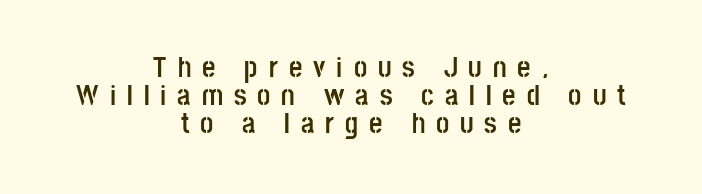
The font is running at its bold setting. The passage is arranged like a title page — every line centered. Interline gaps are noticeably narrow in this sample. Has an underline been added? It has not. To sum up the face: it is a sans, with no serifs. This sample has the flowing, uneven cadence of proportional lettering.
